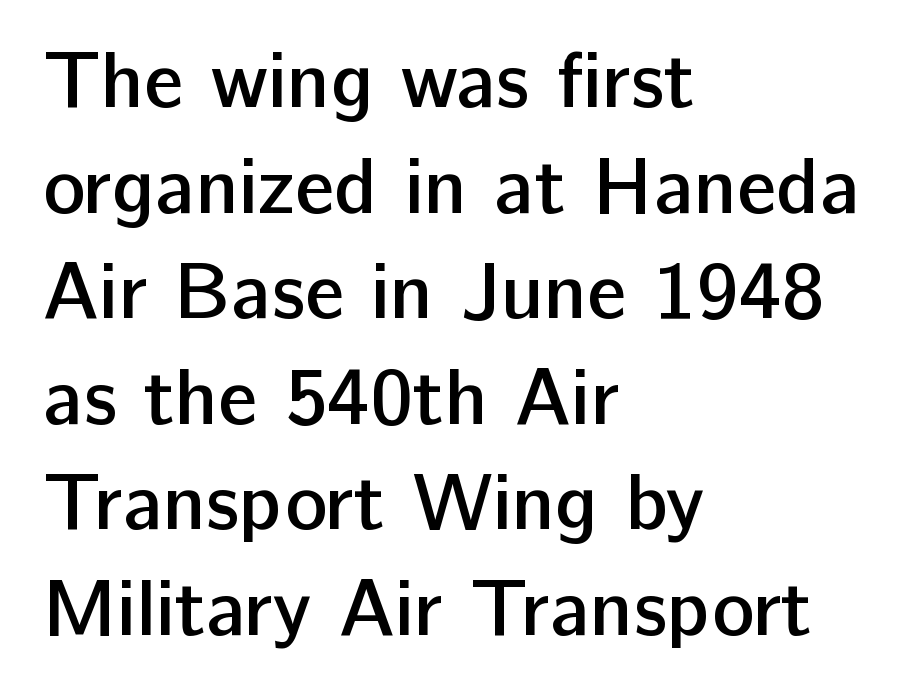
{"serif": "no", "italic": "no", "bold": "semi", "weight": "semibold", "width": "normal", "stroke_contrast": "low", "x_height": "medium", "monospaced": "no", "underline": "no", "align": "left", "line_spacing": "normal", "line_spacing_ratio": 1.32, "letter_spacing": "normal", "letter_spacing_em": 0.0, "glyph_px": 80}
